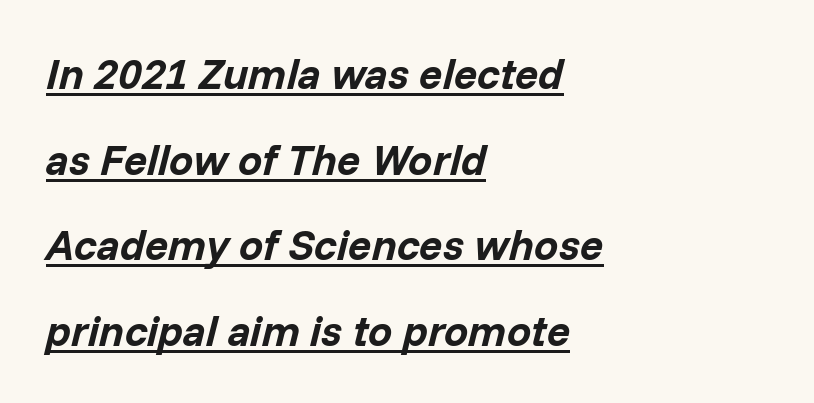
Q: Is the text bold? A: Yes.
Q: Is the text italic (slanted)? A: Yes, it leans right by about 14 degrees.
Q: Is the text underlined? A: Yes.
Q: How is the paragraph aligned? A: Left-aligned.
Q: Is the spacing between letters normal or unusually wide? A: Normal.
Q: Is the spacing between lines tight, normal or loose? A: Loose.
Q: Width (condensed, normal, or wide)? A: Normal.
Q: Stroke contrast? A: Low.
Q: x-height? A: Medium.
Q: Monospaced? A: No.
